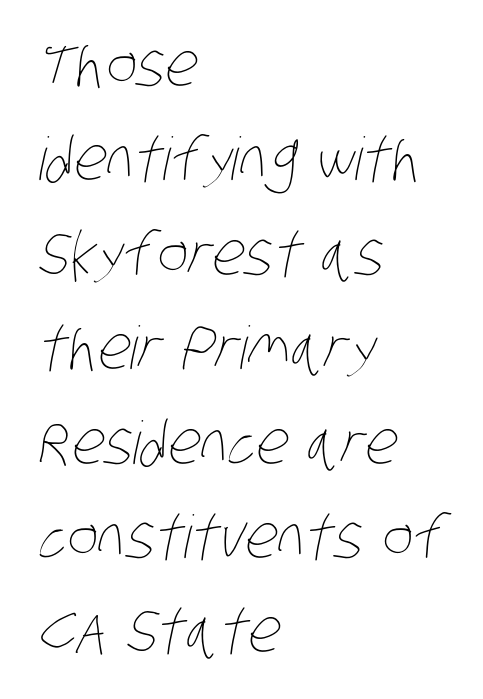
Q: Is the text bold? A: No.
Q: Is the text underlined? A: No.
Q: How is the paragraph aligned? A: Left-aligned.
Q: Is the spacing between letters normal or unusually wide? A: Normal.
Q: Is the spacing between lines tight, normal or loose? A: Normal.
Q: Width (condensed, normal, or wide)? A: Condensed.
Q: Stroke contrast? A: Low.
Q: x-height? A: Large.
Q: Monospaced? A: No.
